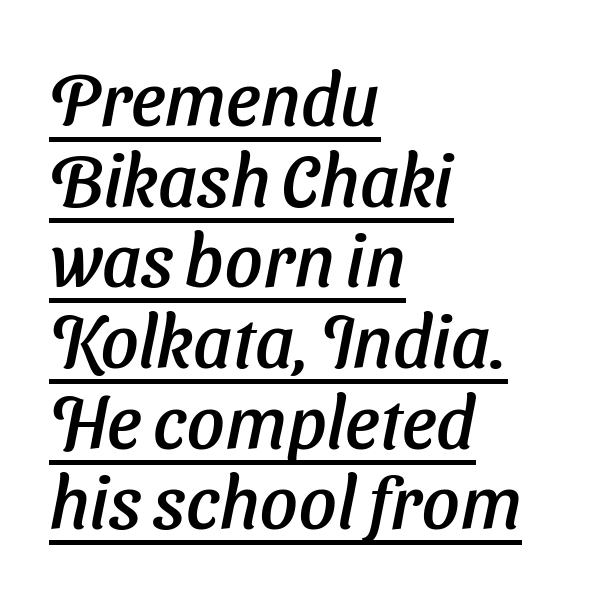
Has an underline been added? It has. The letters sit at their default tracking, neither squeezed nor spread. The face used here is proportionally spaced, like ordinary book or web type. Is the block centered? No — it sits flush against the left margin. The lettering tilts uniformly, giving the passage an italic look. Is there much room between lines? No — they nearly touch.
